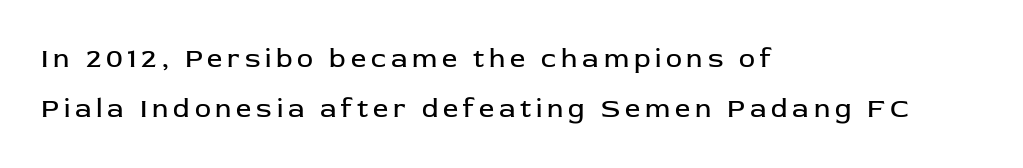
{"italic": "no", "bold": "no", "underline": "no", "align": "left", "line_spacing_ratio": 1.86, "glyph_px": 27}
